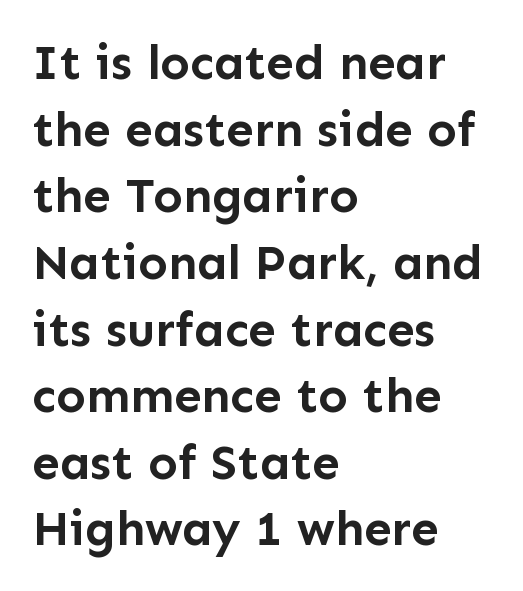
The paragraph shown leans on its left margin. The passage shown is typed in a proportional face where columns would drift. The letters are bold, with thick, heavy strokes. One glance says typical: line gaps are just what's usual. It's the straight-up-and-down kind of type.
